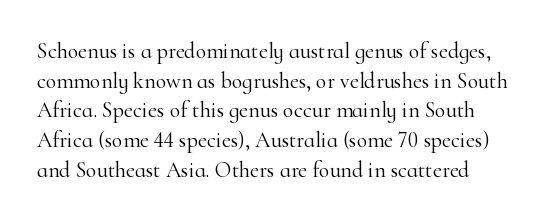
Q: Is the text bold? A: No.
Q: Is the text italic (slanted)? A: No, it is upright.
Q: Is the text underlined? A: No.
Q: How is the paragraph aligned? A: Left-aligned.
Q: Is the spacing between letters normal or unusually wide? A: Normal.
Q: Is the spacing between lines tight, normal or loose? A: Normal.
